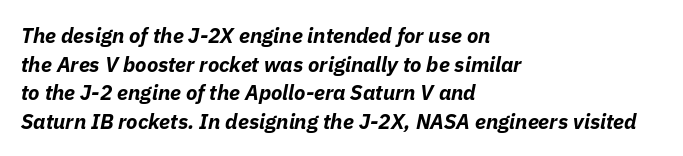
Q: Is the text bold? A: Yes.
Q: Is the text italic (slanted)? A: Yes, it leans right by about 11 degrees.
Q: Is the text underlined? A: No.
Q: How is the paragraph aligned? A: Left-aligned.
Q: Is the spacing between letters normal or unusually wide? A: Normal.
Q: Is the spacing between lines tight, normal or loose? A: Normal.
